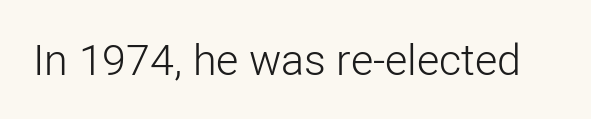
The lettering holds an erect, upright posture throughout. Summary of weight: not heavy and not bold. What stands out about the letter spacing? Nothing — it is the standard amount. The space beneath each line is pristine and unruled.
